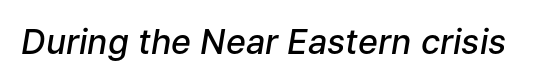
The image shows 34 px semibold type, italic (leaning right); set normal letter spacing, not underlined; low stroke contrast and a medium x-height.
